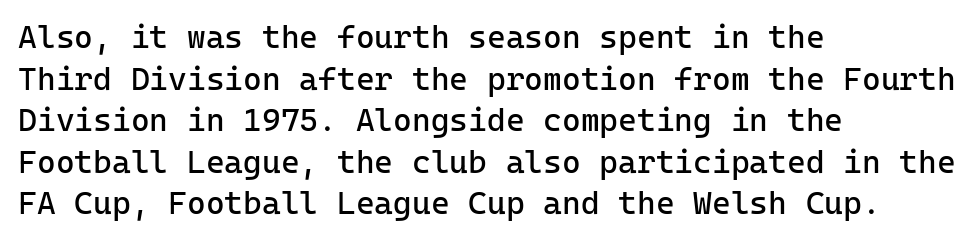
{"serif": "no", "italic": "no", "bold": "no", "weight": "regular", "width": "normal", "stroke_contrast": "low", "x_height": "medium", "monospaced": "yes", "underline": "no", "align": "left", "line_spacing": "normal", "line_spacing_ratio": 1.3, "letter_spacing": "normal", "letter_spacing_em": 0.0, "glyph_px": 32}
